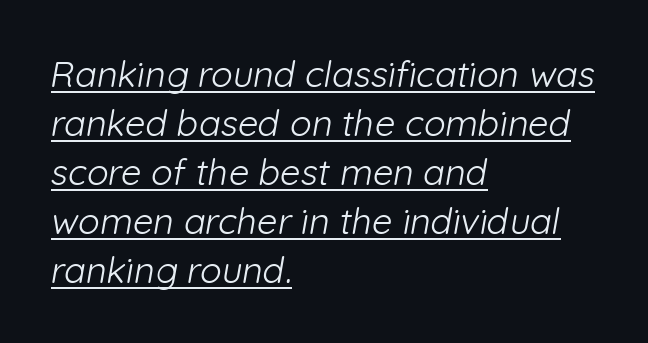
{"serif": "no", "bold": "no", "weight": "light", "width": "normal", "stroke_contrast": "low", "x_height": "medium", "monospaced": "no", "underline": "yes", "align": "left", "line_spacing": "normal", "line_spacing_ratio": 1.36, "letter_spacing": "normal", "letter_spacing_em": 0.0, "glyph_px": 36}
